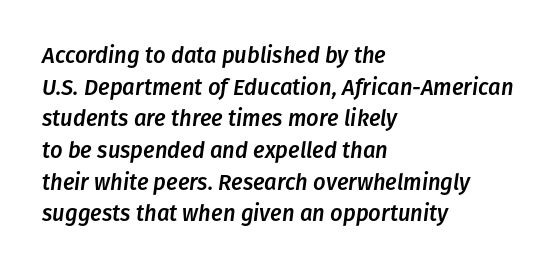
{"italic": "yes", "lean": "right", "slant_degrees": 8, "underline": "no", "align": "left", "line_spacing": "normal", "line_spacing_ratio": 1.44, "letter_spacing": "normal", "letter_spacing_em": 0.0, "glyph_px": 22}
